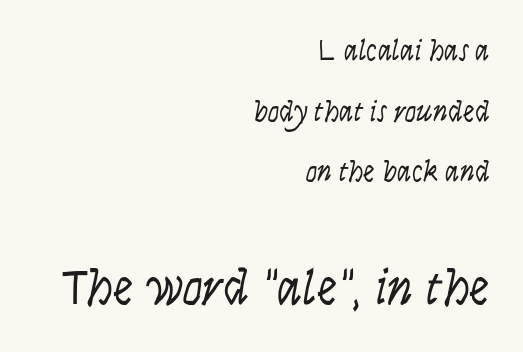
Q: Is the text bold? A: No.
Q: Is the text italic (slanted)? A: Yes.
Q: Is the typeface a serif or a sans-serif typeface? A: Sans-serif.
Q: Is the text underlined? A: No.
Q: How is the paragraph aligned? A: Right-aligned.
Q: Is the spacing between letters normal or unusually wide? A: Normal.
Q: Is the spacing between lines tight, normal or loose? A: Loose.
Q: Which block of text is set in a larger size, the first (top) or the second (bottom)? A: The second (bottom) one.
Q: Width (condensed, normal, or wide)? A: Condensed.
Q: Stroke contrast? A: Low.
Q: x-height? A: Large.
Q: Monospaced? A: No.
